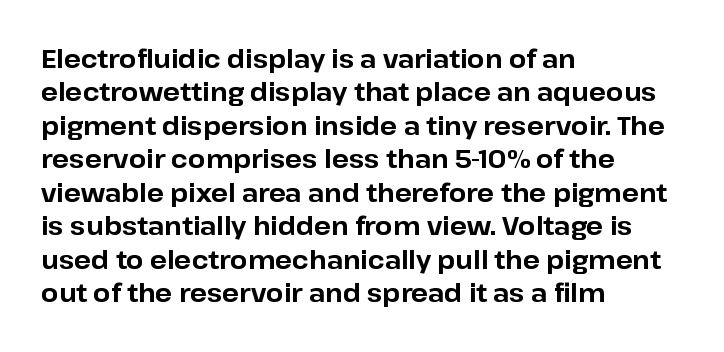
The image shows 25 px bold type, upright; set left-aligned, normal line spacing (1.34x), normal letter spacing, not underlined.
